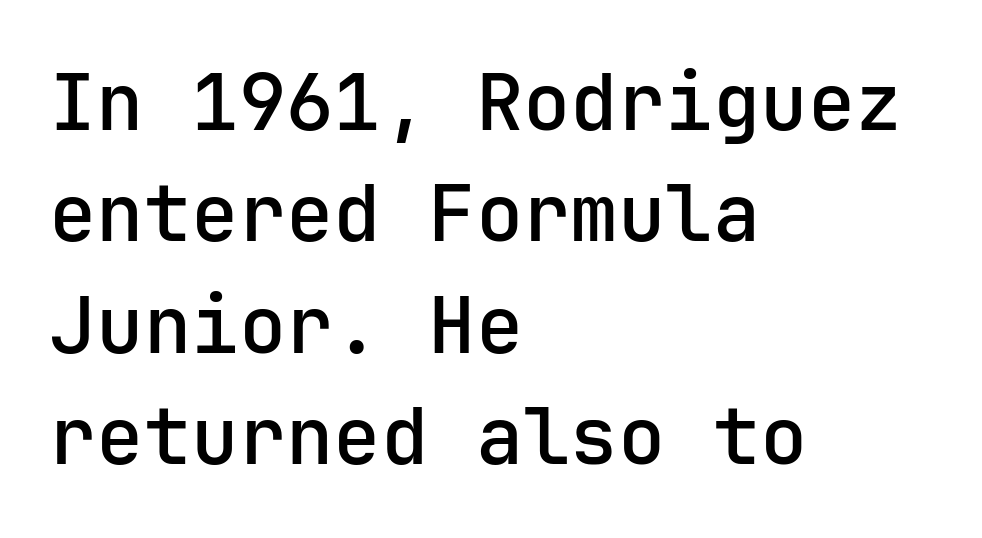
{"serif": "no", "italic": "no", "width": "normal", "stroke_contrast": "low", "x_height": "medium", "monospaced": "yes", "underline": "no", "align": "left", "line_spacing": "normal", "line_spacing_ratio": 1.41, "letter_spacing": "normal", "letter_spacing_em": 0.0, "glyph_px": 79}
